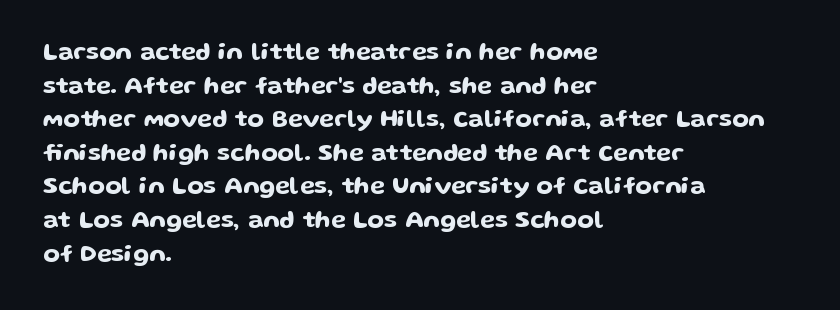
{"italic": "no", "underline": "no", "align": "left", "line_spacing": "normal", "line_spacing_ratio": 1.4, "letter_spacing": "normal", "letter_spacing_em": 0.0, "glyph_px": 24}
